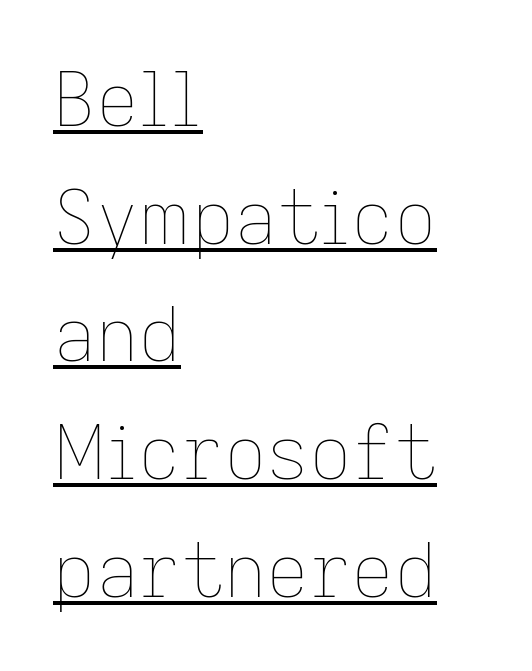
This sample has the flowing, uneven cadence of proportional lettering. The tracking reads as untouched default to a designer's eye. A baseline rule has been typeset under these characters. Weight: not bold — regular or lighter.
